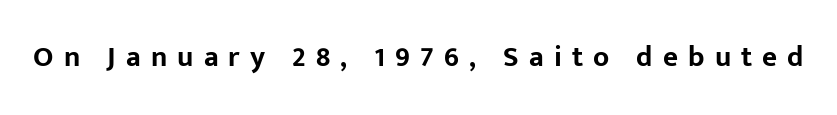
Students, note that the glyphs here are deliberately spaced far apart. Strong, thick strokes mark this as bold type. The words here are not underlined. Italic? Not at all — the glyphs are vertical.
